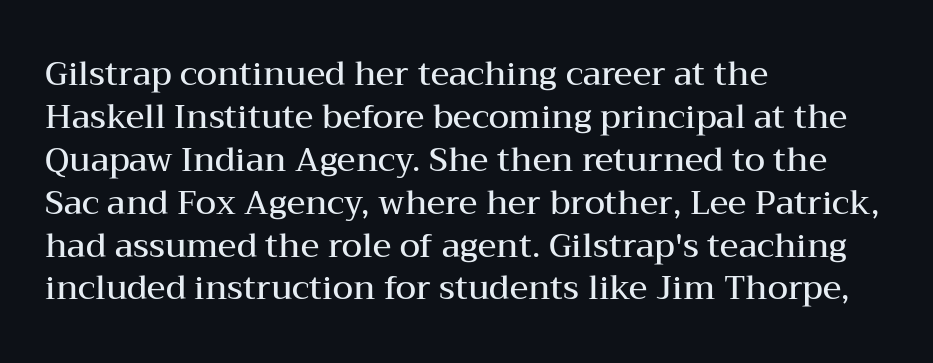
Q: Is the text bold? A: Semi-bold.
Q: Is the text italic (slanted)? A: No, it is upright.
Q: Is the typeface a serif or a sans-serif typeface? A: Serif.
Q: Is the text underlined? A: No.
Q: How is the paragraph aligned? A: Left-aligned.
Q: Is the spacing between letters normal or unusually wide? A: Normal.
Q: Is the spacing between lines tight, normal or loose? A: Normal.
Q: Width (condensed, normal, or wide)? A: Wide.
Q: Stroke contrast? A: Medium.
Q: x-height? A: Medium.
Q: Monospaced? A: No.
